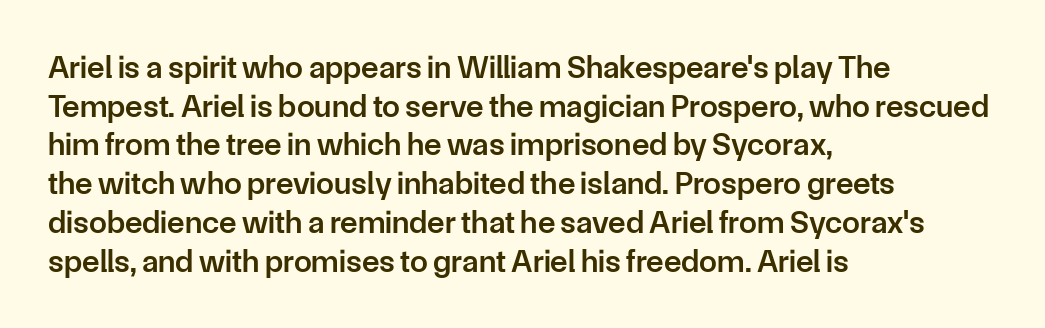
{"serif": "no", "italic": "no", "bold": "semi", "weight": "semibold", "width": "normal", "stroke_contrast": "low", "x_height": "medium", "monospaced": "no", "underline": "no", "align": "left", "line_spacing_ratio": 1.21, "letter_spacing": "normal", "letter_spacing_em": 0.0, "glyph_px": 32}
